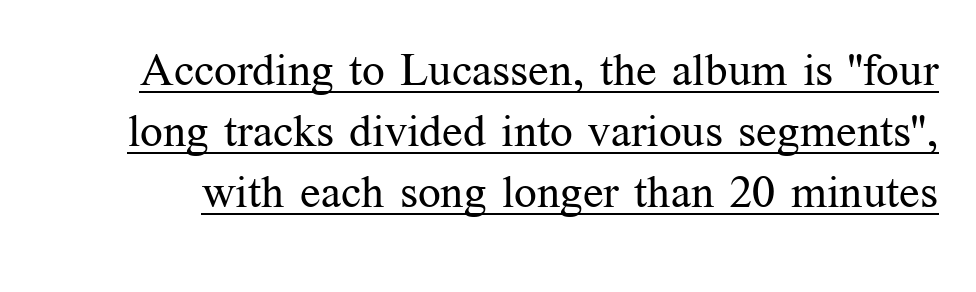
Q: Is the text bold? A: No.
Q: Is the text italic (slanted)? A: No, it is upright.
Q: Is the typeface a serif or a sans-serif typeface? A: Serif.
Q: Is the text underlined? A: Yes.
Q: Is the spacing between letters normal or unusually wide? A: Normal.
Q: Is the spacing between lines tight, normal or loose? A: Normal.
Q: Width (condensed, normal, or wide)? A: Normal.
Q: Stroke contrast? A: Medium.
Q: x-height? A: Medium.
Q: Monospaced? A: No.
